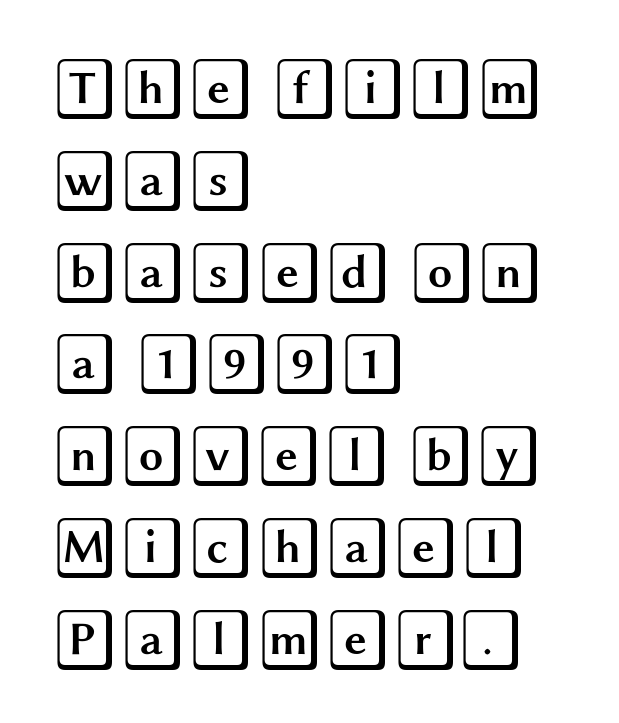
The image shows 62 px wide type, upright; set left-aligned, normal line spacing (1.48x), normal letter spacing, not underlined; a large x-height.
